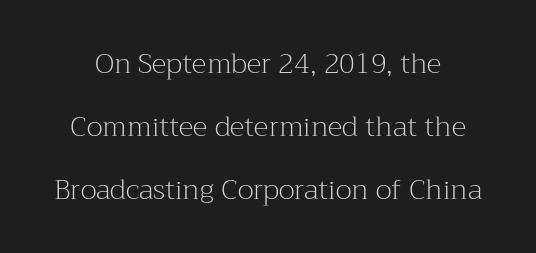
These glyphs show unthickened strokes, regular width or finer. Does the type have serifs? Yes, each stem ends in a small foot. The passage shown is typed in a proportional face where columns would drift. Nothing unusual about the tracking: characters are spaced as the font intends. In terms of posture, this sample is upright.
